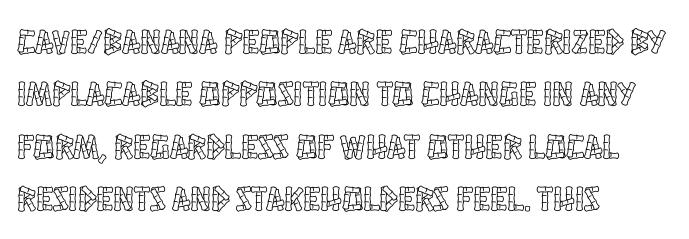
The image shows 35 px condensed type, upright; set left-aligned, normal line spacing (1.5x), normal letter spacing, not underlined; a large x-height.
